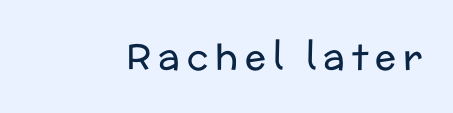
The cut favours lightness, reaching ordinary text weight at its darkest. The face used here is proportionally spaced, like ordinary book or web type. Look at the tracking — it's clearly loosened, letters drifting apart. Designer's note — italics off, roman on. Only glyphs here, with clear space below each row.
